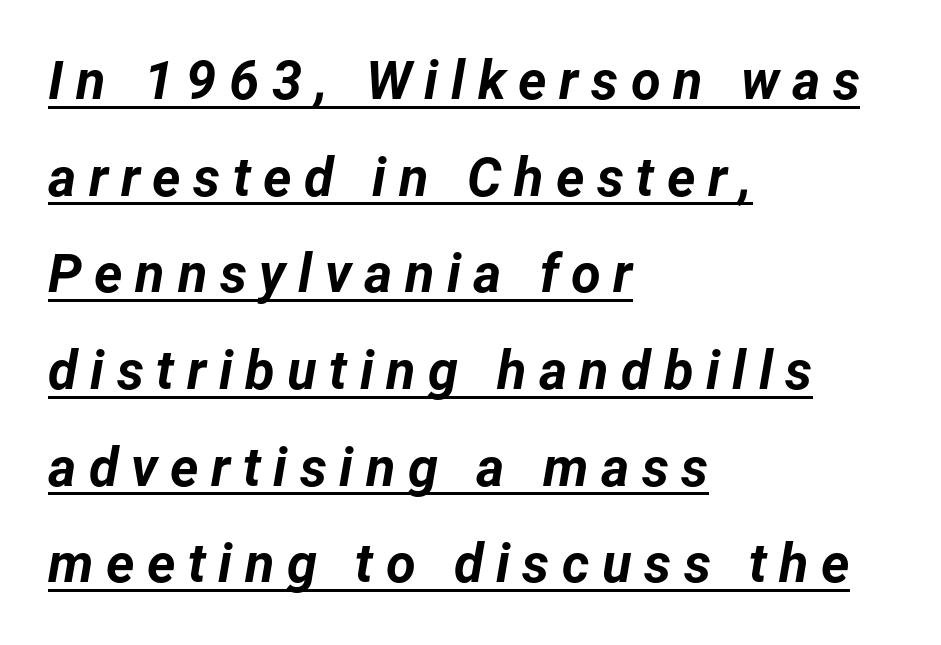
{"italic": "yes", "lean": "right", "slant_degrees": 12, "bold": "yes", "weight": "bold", "width": "normal", "stroke_contrast": "low", "x_height": "medium", "monospaced": "no", "underline": "yes", "align": "left", "line_spacing_ratio": 1.79, "letter_spacing": "wide", "letter_spacing_em": 0.23, "glyph_px": 54}
